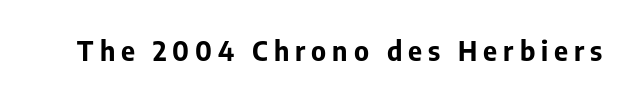
Q: Is the text bold? A: Yes.
Q: Is the text italic (slanted)? A: No, it is upright.
Q: Is the text underlined? A: No.
Q: Is the spacing between letters normal or unusually wide? A: Unusually wide.
